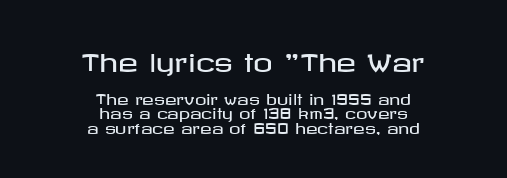
The image shows 24 px text type, upright; set centered, tight line spacing (1.03x), normal letter spacing, not underlined; the first (top) block is 1.71x larger.
